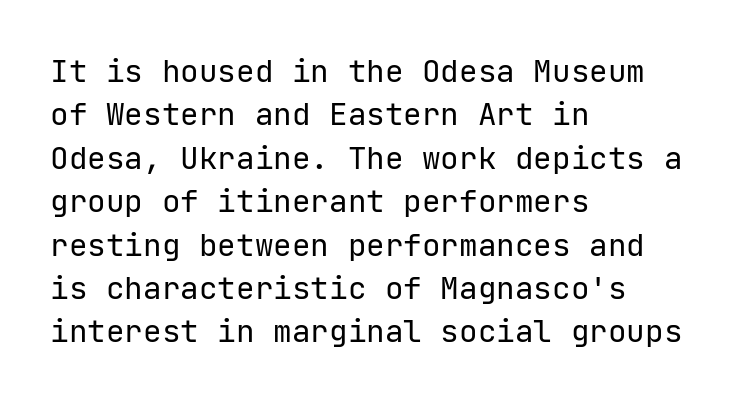
{"serif": "no", "italic": "no", "bold": "no", "weight": "regular", "width": "normal", "stroke_contrast": "low", "x_height": "medium", "underline": "no", "align": "left", "line_spacing": "normal", "line_spacing_ratio": 1.4, "letter_spacing": "normal", "letter_spacing_em": 0.0, "glyph_px": 31}
